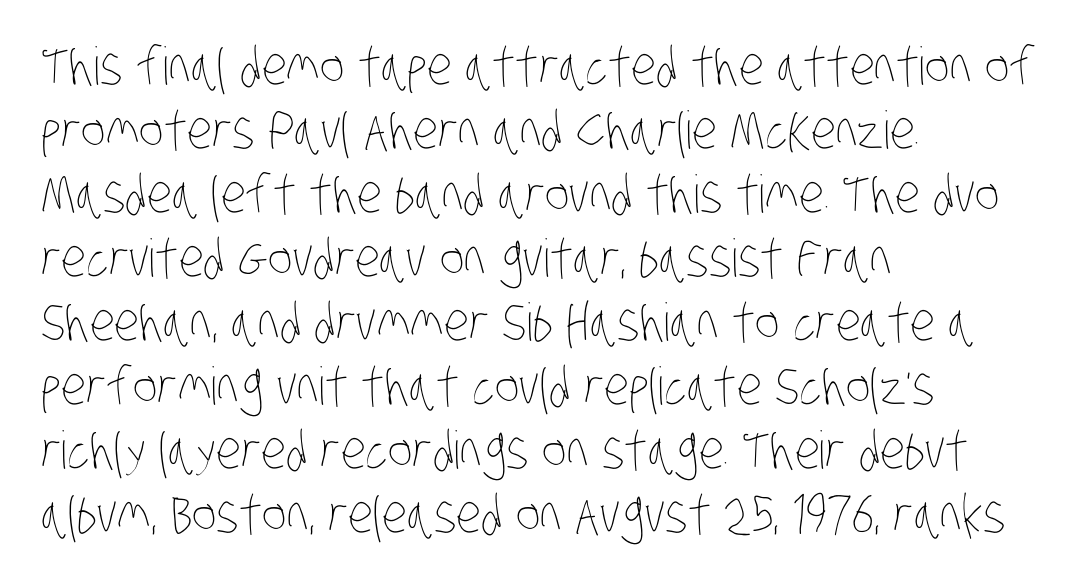
The image shows 52 px thin, condensed type; set left-aligned, line spacing 1.23x, normal letter spacing, not underlined; low stroke contrast and a large x-height.
